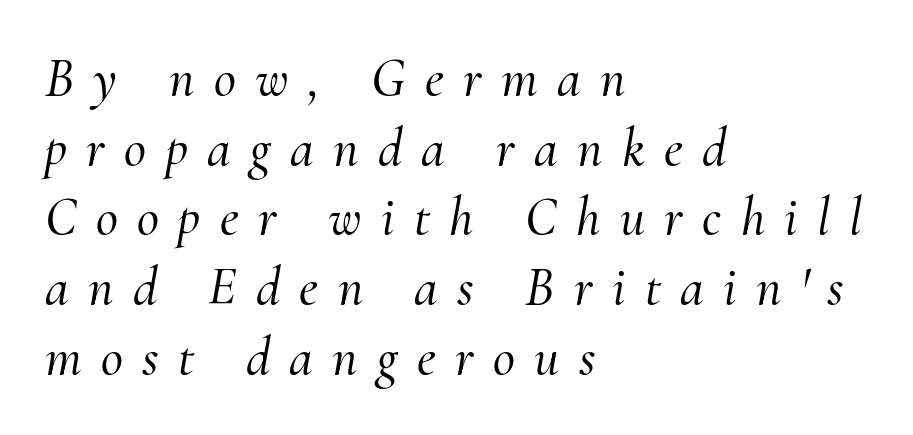
The lettering tilts uniformly, giving the passage an italic look. Short and long lines alike share a common starting point at left. This sample uses expanded letter spacing, leaving extra air between glyphs. Is this a sans? No — the strokes have serifs. You could not count columns in this text — the font is proportionally spaced.
